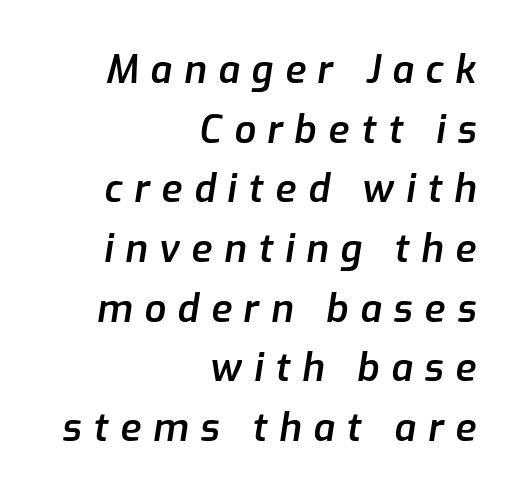
Q: Is the text bold? A: Semi-bold.
Q: Is the text italic (slanted)? A: Yes, it leans right by about 9 degrees.
Q: Is the text underlined? A: No.
Q: How is the paragraph aligned? A: Right-aligned.
Q: Is the spacing between letters normal or unusually wide? A: Unusually wide.
Q: Is the spacing between lines tight, normal or loose? A: Normal.
Q: Width (condensed, normal, or wide)? A: Normal.
Q: Stroke contrast? A: Low.
Q: x-height? A: Medium.
Q: Monospaced? A: No.
